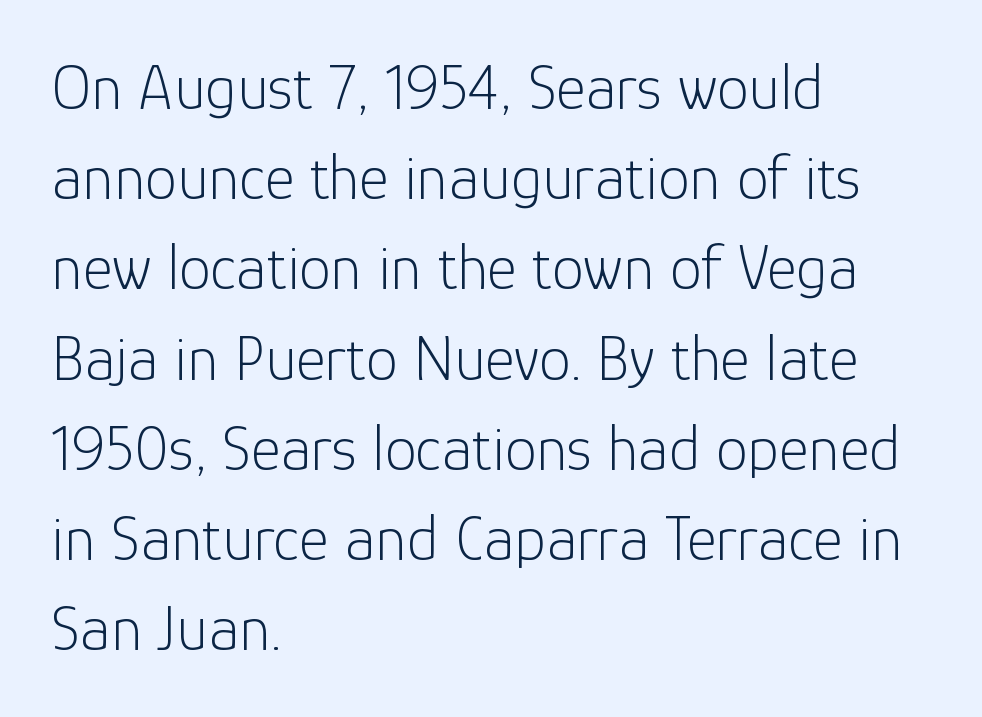
The image shows 64 px light sans-serif type, upright; set left-aligned, normal line spacing (1.41x), normal letter spacing, not underlined; low stroke contrast and a medium x-height.
